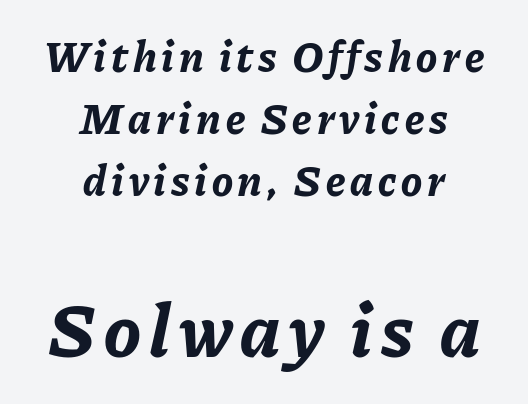
{"italic": "yes", "lean": "right", "slant_degrees": 11, "bold": "yes", "weight": "bold", "width": "normal", "stroke_contrast": "low", "x_height": "medium", "monospaced": "no", "underline": "no", "align": "center", "line_spacing": "normal", "line_spacing_ratio": 1.41, "larger_block": "second", "size_ratio": 1.75, "glyph_px": 77}
